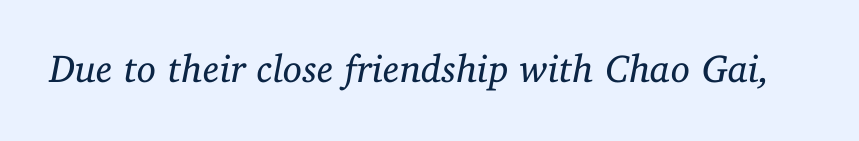
The image shows 39 px regular-weight serif type, italic (leaning right); set normal letter spacing, not underlined; low stroke contrast and a medium x-height.
